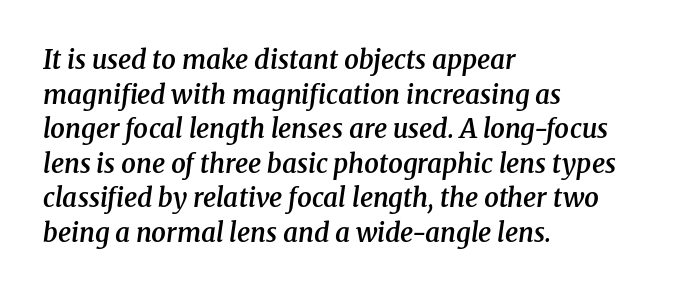
Nothing unusual about the tracking: characters are spaced as the font intends. Line starts are locked; line ends wander. The passage shown leans; its letterforms are oblique. Underlining? Definitely not there. The sample has been set in demibold, a notch under bold. How would I describe the line gaps? Plain and ordinary.
